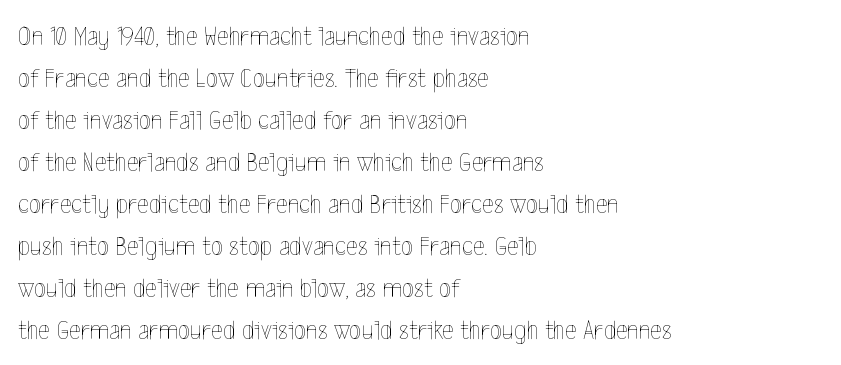
Q: Is the text bold? A: No.
Q: Is the text italic (slanted)? A: No, it is upright.
Q: Is the text underlined? A: No.
Q: How is the paragraph aligned? A: Left-aligned.
Q: Is the spacing between letters normal or unusually wide? A: Normal.
Q: Is the spacing between lines tight, normal or loose? A: Normal.
Q: Width (condensed, normal, or wide)? A: Condensed.
Q: x-height? A: Medium.
Q: Monospaced? A: No.
